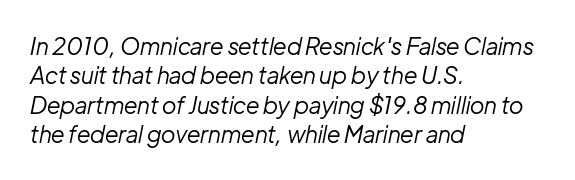
The image shows 23 px text type, italic (leaning right); set left-aligned, normal line spacing (1.28x), normal letter spacing, not underlined.
